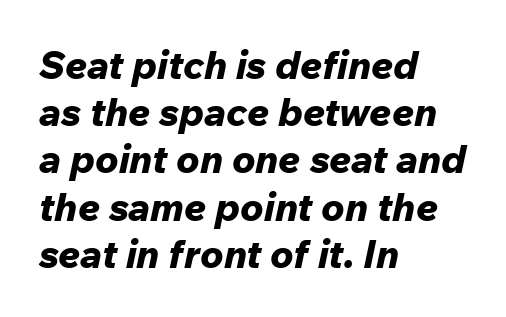
Chunky letters — that's bold for sure. Caption: multi-line text, flush left, ragged right. Is this a fixed-width face? No — the glyphs have proportional, varying widths. Rendered with sloped, italic letterforms. Students, note that the glyphs here touch the page at normal intervals. Type without underlining.
